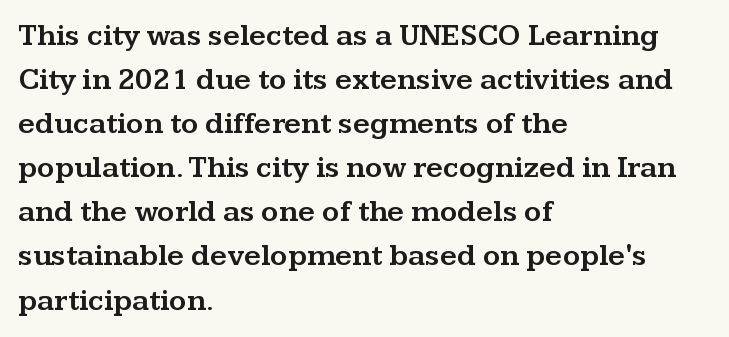
{"serif": "yes", "italic": "no", "width": "wide", "stroke_contrast": "medium", "x_height": "medium", "monospaced": "no", "underline": "no", "align": "left", "line_spacing": "normal", "line_spacing_ratio": 1.47, "letter_spacing": "normal", "letter_spacing_em": 0.0, "glyph_px": 30}
